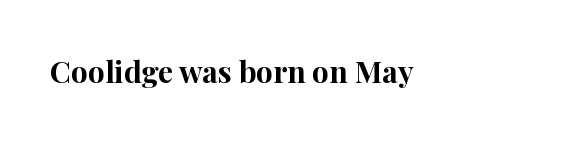
Typographically, this falls in the serif category. The face used here is rendered with its standard letterfit. Here the designer chose a conventional face with non-uniform glyph widths. The string is rendered with underlining switched off. These lines stack with their left ends in a neat column. Vertical strokes here are truly vertical.
